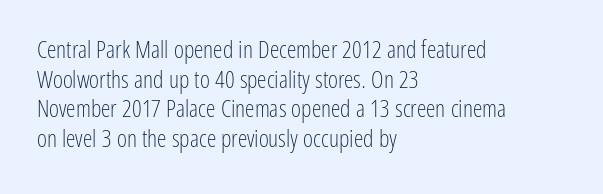
{"italic": "no", "bold": "no", "underline": "no", "align": "left", "line_spacing_ratio": 1.23, "letter_spacing": "normal", "letter_spacing_em": 0.0, "glyph_px": 24}
